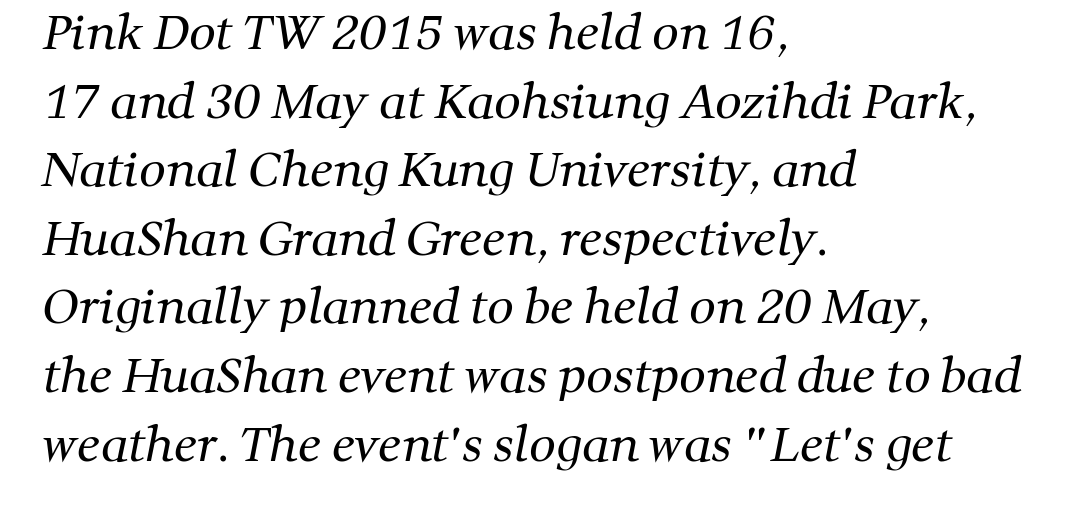
The image shows 47 px regular-weight serif type; set left-aligned, normal line spacing (1.46x), normal letter spacing, not underlined; medium stroke contrast and a medium x-height.
